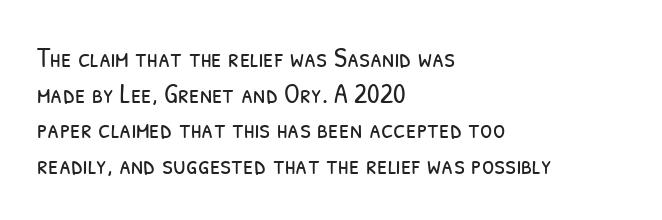
{"serif": "no", "bold": "no", "weight": "light", "width": "condensed", "stroke_contrast": "low", "x_height": "medium", "monospaced": "no", "underline": "no", "align": "left", "line_spacing": "normal", "line_spacing_ratio": 1.27, "letter_spacing": "normal", "letter_spacing_em": 0.0, "glyph_px": 28}
